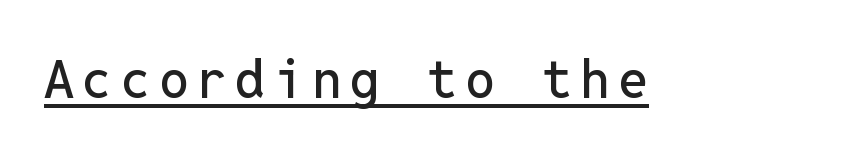
Nothing sits at the stroke ends, so this counts as sans-serif. The face used here appears with an underline applied. Rendered with straight, roman letterforms. Monospaced: the letters line up in strict vertical columns.
